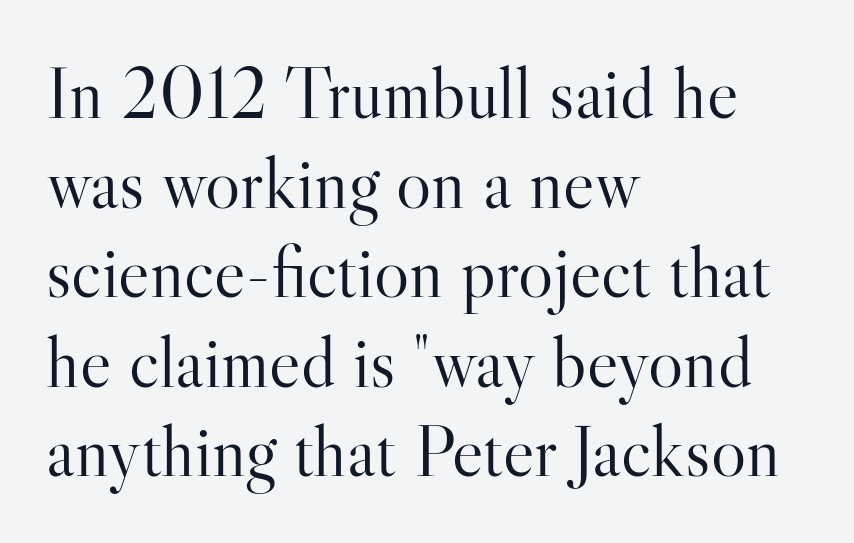
The image shows 74 px light serif type, upright; set left-aligned, line spacing 1.21x, normal letter spacing, not underlined; high stroke contrast and a small x-height.
